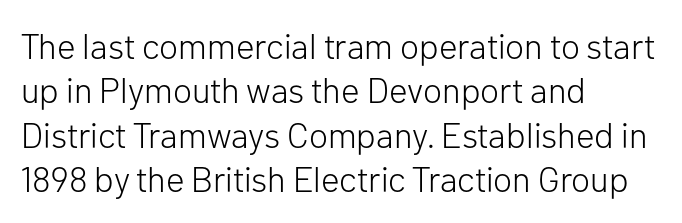
{"serif": "no", "italic": "no", "bold": "no", "weight": "light", "width": "normal", "stroke_contrast": "low", "x_height": "medium", "monospaced": "no", "underline": "no", "align": "left", "line_spacing": "normal", "line_spacing_ratio": 1.27, "letter_spacing": "normal", "letter_spacing_em": 0.0, "glyph_px": 35}
